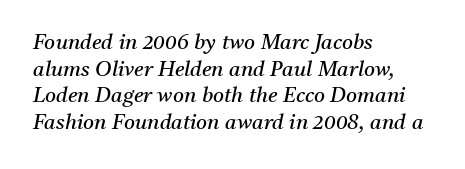
Descender tails drop into unmarked territory. The lines in this sample share a left origin and differ only in where they stop. The letters are slanted; this is an italic face. Evenly set lines give the paragraph a standard silhouette.
